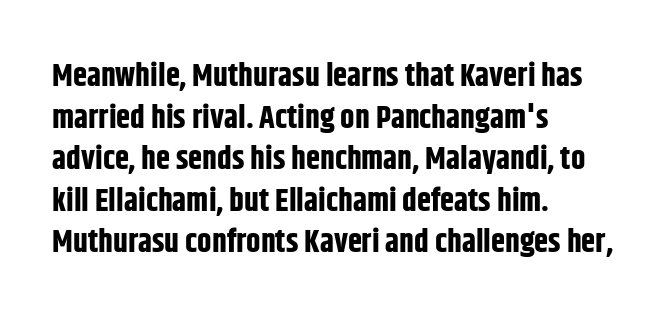
The image shows 32 px bold, condensed sans-serif type, upright; set left-aligned, normal line spacing (1.3x), normal letter spacing, not underlined; low stroke contrast and a large x-height.
